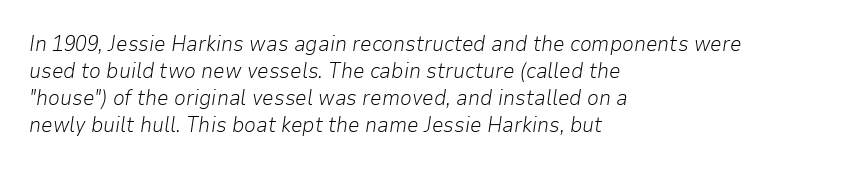
The image shows 21 px text type, italic (leaning right); set left-aligned, normal line spacing (1.29x), normal letter spacing, not underlined.
